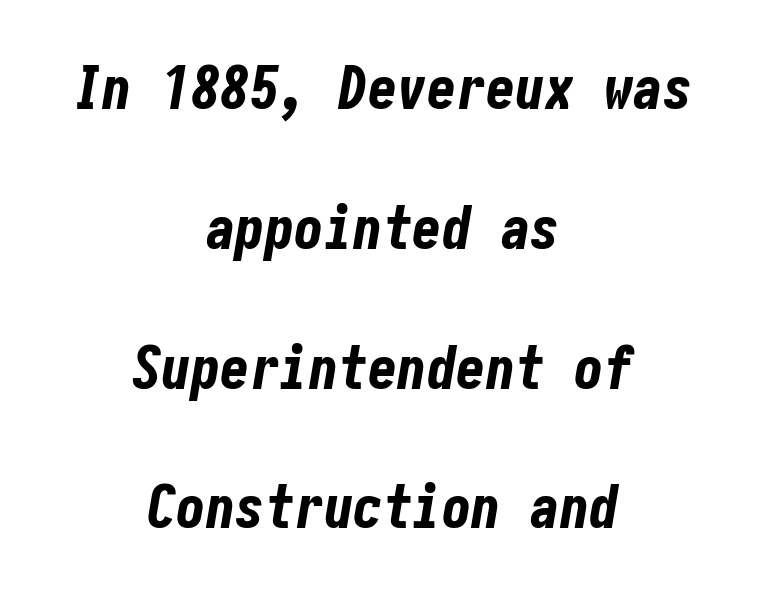
The image shows 59 px bold, condensed type, italic (leaning right); set centered, loose line spacing (2.37x), normal letter spacing, not underlined; low stroke contrast and a medium x-height.
